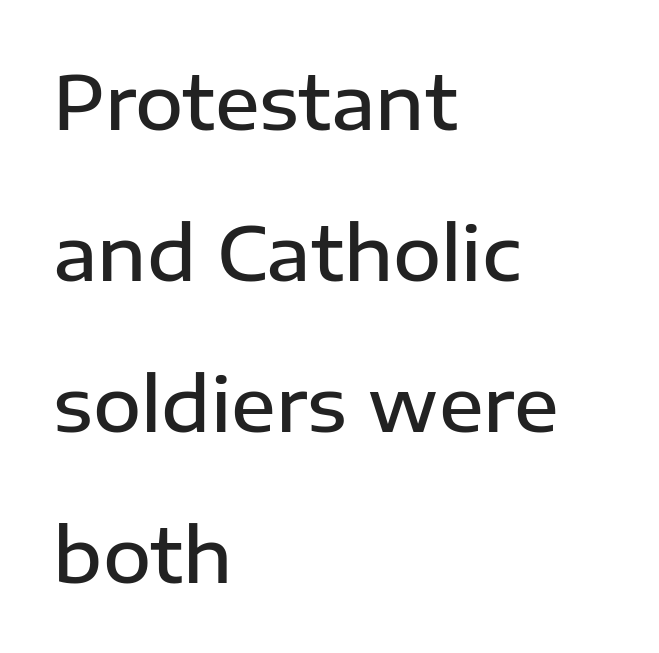
Q: Is the text bold? A: Semi-bold.
Q: Is the text italic (slanted)? A: No, it is upright.
Q: Is the typeface a serif or a sans-serif typeface? A: Sans-serif.
Q: Is the text underlined? A: No.
Q: How is the paragraph aligned? A: Left-aligned.
Q: Is the spacing between letters normal or unusually wide? A: Normal.
Q: Is the spacing between lines tight, normal or loose? A: Loose.
Q: Width (condensed, normal, or wide)? A: Normal.
Q: Stroke contrast? A: Low.
Q: x-height? A: Medium.
Q: Monospaced? A: No.
